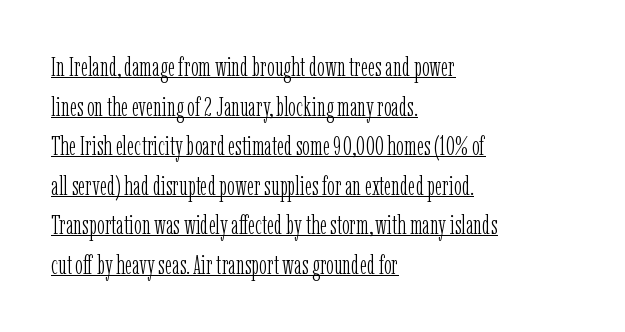
{"italic": "no", "bold": "no", "underline": "yes", "align": "left", "line_spacing": "normal", "line_spacing_ratio": 1.52, "letter_spacing": "normal", "letter_spacing_em": 0.0, "glyph_px": 26}
